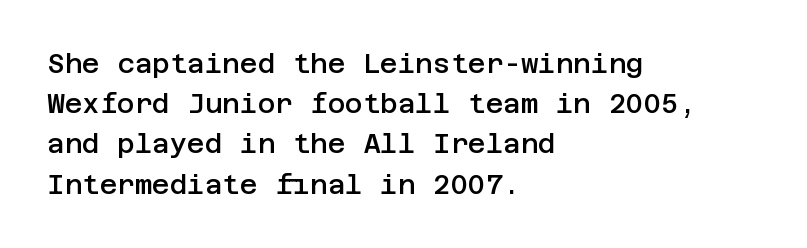
{"italic": "no", "bold": "semi", "underline": "no", "align": "left", "line_spacing": "normal", "line_spacing_ratio": 1.49, "letter_spacing": "normal", "letter_spacing_em": 0.0, "glyph_px": 27}
